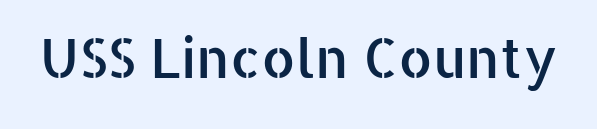
{"serif": "no", "italic": "no", "width": "normal", "stroke_contrast": "low", "x_height": "medium", "monospaced": "no", "underline": "no", "letter_spacing": "normal", "letter_spacing_em": 0.0, "glyph_px": 54}
